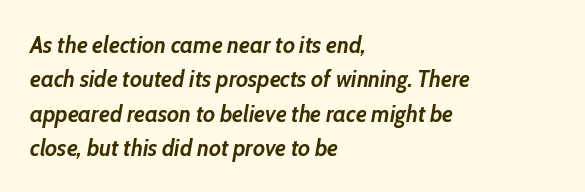
Q: Is the text bold? A: Yes.
Q: Is the text italic (slanted)? A: Yes, it leans right by about 10 degrees.
Q: Is the text underlined? A: No.
Q: How is the paragraph aligned? A: Left-aligned.
Q: Is the spacing between letters normal or unusually wide? A: Normal.
Q: Is the spacing between lines tight, normal or loose? A: Normal.
